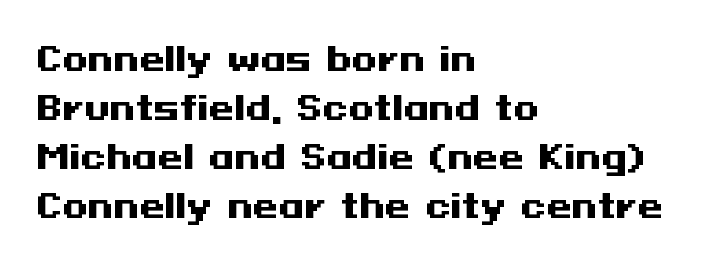
Summary of vertical rhythm: regular, with standard interline spacing. In terms of letterform style, serifs are entirely absent. In CSS terms this would be text-align: left. This is roman type, the default non-slanted kind.
